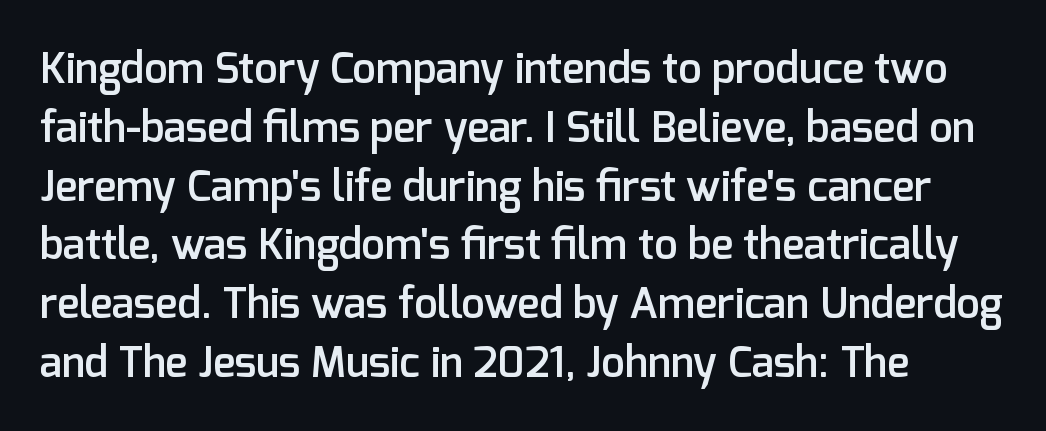
{"serif": "no", "italic": "no", "bold": "semi", "weight": "semibold", "width": "normal", "stroke_contrast": "low", "x_height": "medium", "monospaced": "no", "underline": "no", "align": "left", "line_spacing": "normal", "line_spacing_ratio": 1.4, "letter_spacing": "normal", "letter_spacing_em": 0.0, "glyph_px": 42}
